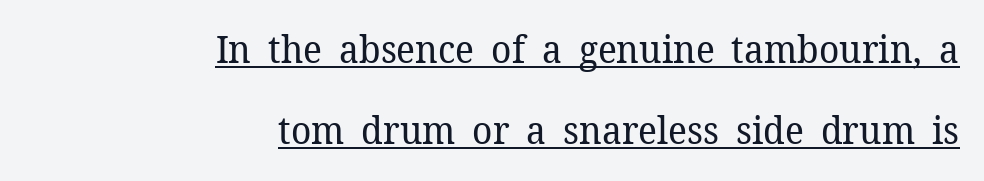
Q: Is the text bold? A: No.
Q: Is the text italic (slanted)? A: No, it is upright.
Q: Is the typeface a serif or a sans-serif typeface? A: Serif.
Q: Is the text underlined? A: Yes.
Q: How is the paragraph aligned? A: Right-aligned.
Q: Is the spacing between letters normal or unusually wide? A: Normal.
Q: Is the spacing between lines tight, normal or loose? A: Loose.
Q: Width (condensed, normal, or wide)? A: Normal.
Q: Stroke contrast? A: Low.
Q: x-height? A: Medium.
Q: Monospaced? A: No.
